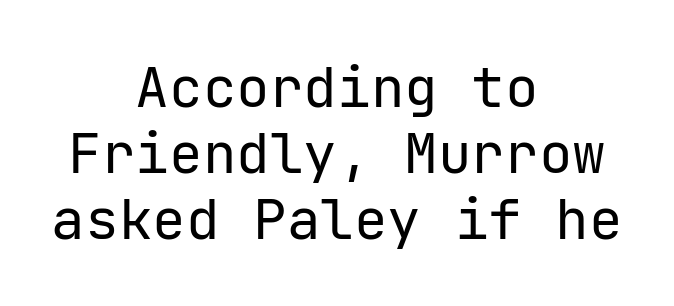
{"serif": "no", "italic": "no", "bold": "no", "weight": "regular", "width": "normal", "stroke_contrast": "low", "x_height": "medium", "underline": "no", "align": "center", "line_spacing_ratio": 1.18, "letter_spacing": "normal", "letter_spacing_em": 0.0, "glyph_px": 56}
